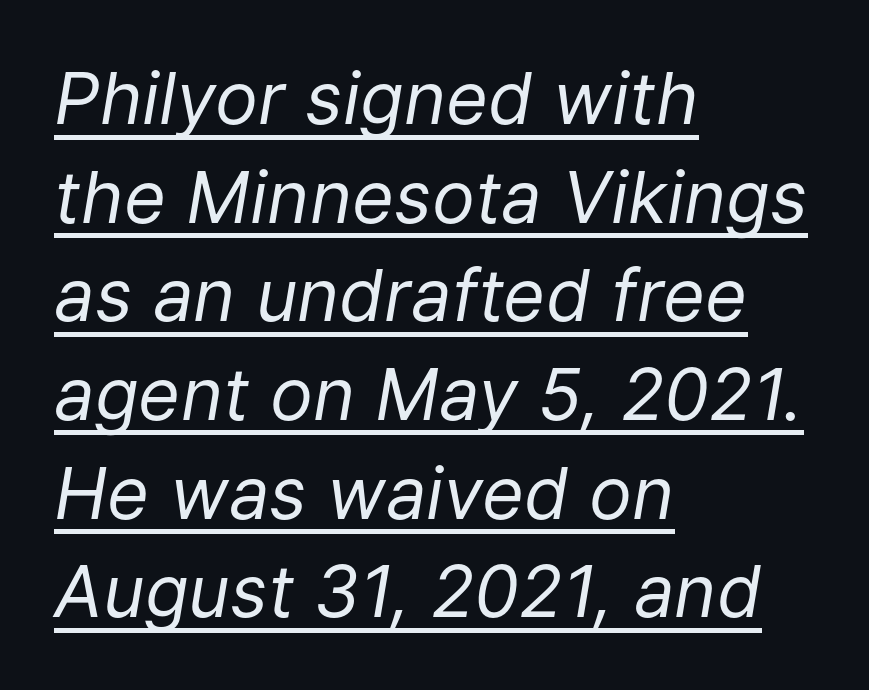
Q: Is the text bold? A: No.
Q: Is the text italic (slanted)? A: Yes, it leans right by about 9 degrees.
Q: Is the text underlined? A: Yes.
Q: How is the paragraph aligned? A: Left-aligned.
Q: Is the spacing between letters normal or unusually wide? A: Normal.
Q: Is the spacing between lines tight, normal or loose? A: Normal.
Q: Width (condensed, normal, or wide)? A: Normal.
Q: Stroke contrast? A: Low.
Q: x-height? A: Medium.
Q: Monospaced? A: No.
